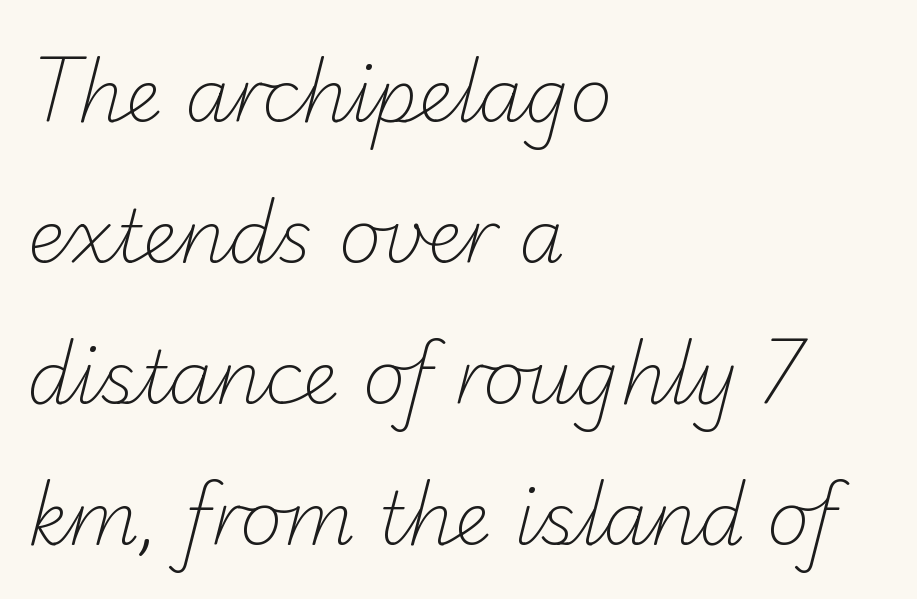
Q: Is the text bold? A: No.
Q: Is the typeface a serif or a sans-serif typeface? A: Sans-serif.
Q: Is the text underlined? A: No.
Q: How is the paragraph aligned? A: Left-aligned.
Q: Is the spacing between letters normal or unusually wide? A: Normal.
Q: Is the spacing between lines tight, normal or loose? A: Loose.
Q: Width (condensed, normal, or wide)? A: Normal.
Q: Stroke contrast? A: Low.
Q: x-height? A: Small.
Q: Monospaced? A: No.
